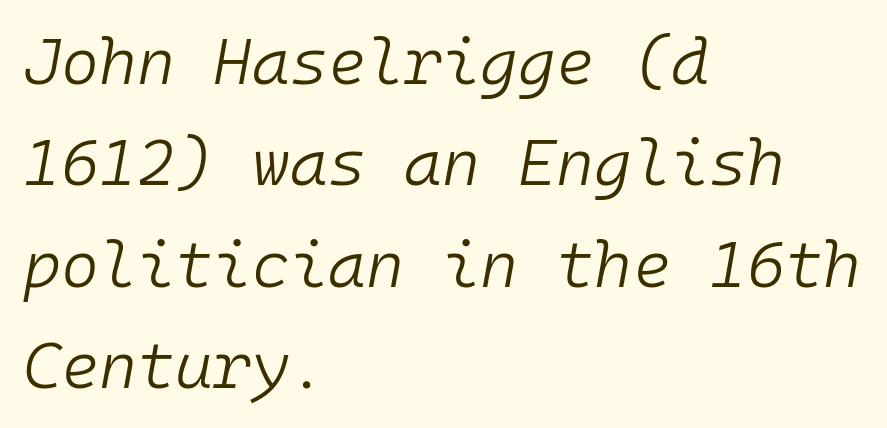
Q: Is the text bold? A: No.
Q: Is the text italic (slanted)? A: Yes, it leans right by about 10 degrees.
Q: Is the text underlined? A: No.
Q: How is the paragraph aligned? A: Left-aligned.
Q: Is the spacing between letters normal or unusually wide? A: Normal.
Q: Is the spacing between lines tight, normal or loose? A: Normal.
Q: Width (condensed, normal, or wide)? A: Normal.
Q: Stroke contrast? A: Low.
Q: x-height? A: Medium.
Q: Monospaced? A: Yes.
